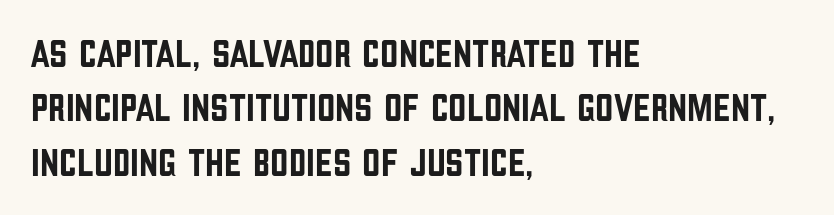
Reading down the column, the eye jumps a familiar distance to each next line. Type without underlining. This sample uses an upright cut, with every glyph sitting square on the baseline. Teacher's note: observe the even left margin — that is flush-left alignment. The glyphs in this specimen are sans serif.
